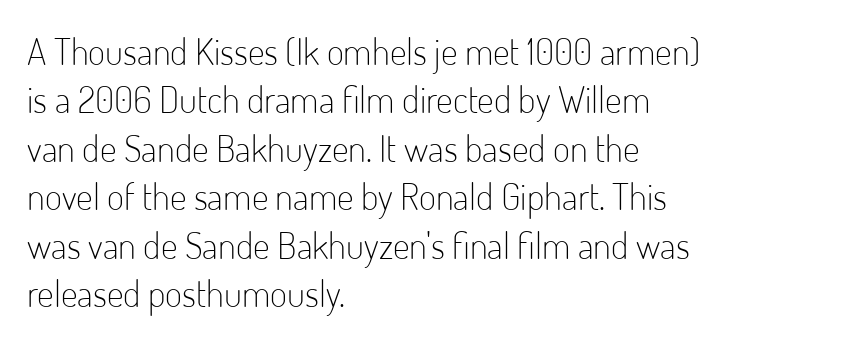
Q: Is the text bold? A: No.
Q: Is the text italic (slanted)? A: No, it is upright.
Q: Is the typeface a serif or a sans-serif typeface? A: Sans-serif.
Q: Is the text underlined? A: No.
Q: How is the paragraph aligned? A: Left-aligned.
Q: Is the spacing between letters normal or unusually wide? A: Normal.
Q: Is the spacing between lines tight, normal or loose? A: Normal.
Q: Width (condensed, normal, or wide)? A: Condensed.
Q: Stroke contrast? A: Low.
Q: x-height? A: Small.
Q: Monospaced? A: No.
